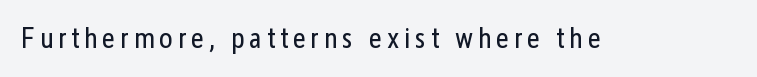
You could not count columns in this text — the font is proportionally spaced. No feet cap the strokes, marking this as sans-serif type. Letters have the restrained weight of plain body copy at most. Style check: upright. Plain, unruled lines of type.
